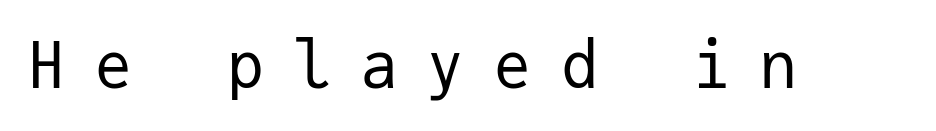
{"serif": "no", "italic": "no", "bold": "no", "weight": "regular", "width": "normal", "stroke_contrast": "low", "x_height": "medium", "monospaced": "yes", "underline": "no", "letter_spacing": "wide", "letter_spacing_em": 0.44, "glyph_px": 64}
